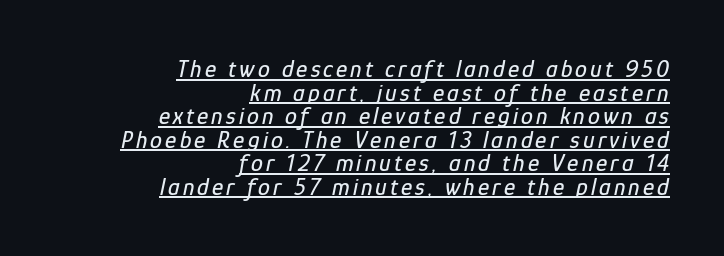
The image shows 24 px text type, italic (leaning right); set right-aligned, tight line spacing (0.98x), underlined.
